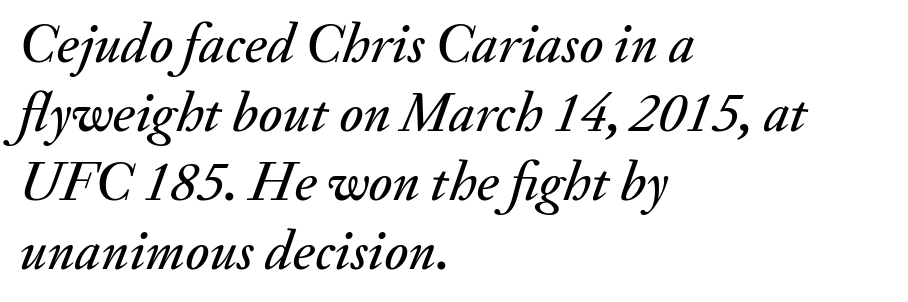
Q: Is the text italic (slanted)? A: Yes, it leans right by about 20 degrees.
Q: Is the text underlined? A: No.
Q: How is the paragraph aligned? A: Left-aligned.
Q: Is the spacing between letters normal or unusually wide? A: Normal.
Q: Width (condensed, normal, or wide)? A: Normal.
Q: Stroke contrast? A: Medium.
Q: x-height? A: Small.
Q: Monospaced? A: No.
